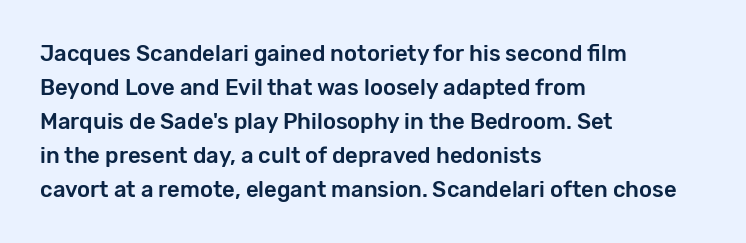
{"italic": "no", "underline": "no", "align": "left", "line_spacing": "normal", "line_spacing_ratio": 1.54, "letter_spacing": "normal", "letter_spacing_em": 0.0, "glyph_px": 22}
